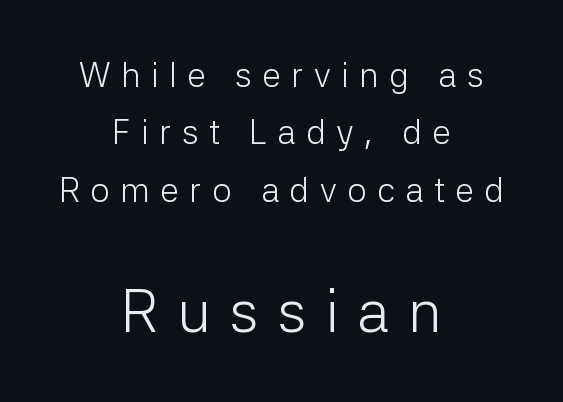
Q: Is the text bold? A: No.
Q: Is the text italic (slanted)? A: No, it is upright.
Q: Is the typeface a serif or a sans-serif typeface? A: Sans-serif.
Q: Is the text underlined? A: No.
Q: How is the paragraph aligned? A: Centered.
Q: Is the spacing between letters normal or unusually wide? A: Unusually wide.
Q: Is the spacing between lines tight, normal or loose? A: Normal.
Q: Which block of text is set in a larger size, the first (top) or the second (bottom)? A: The second (bottom) one.
Q: Width (condensed, normal, or wide)? A: Normal.
Q: Stroke contrast? A: Low.
Q: x-height? A: Medium.
Q: Monospaced? A: No.
